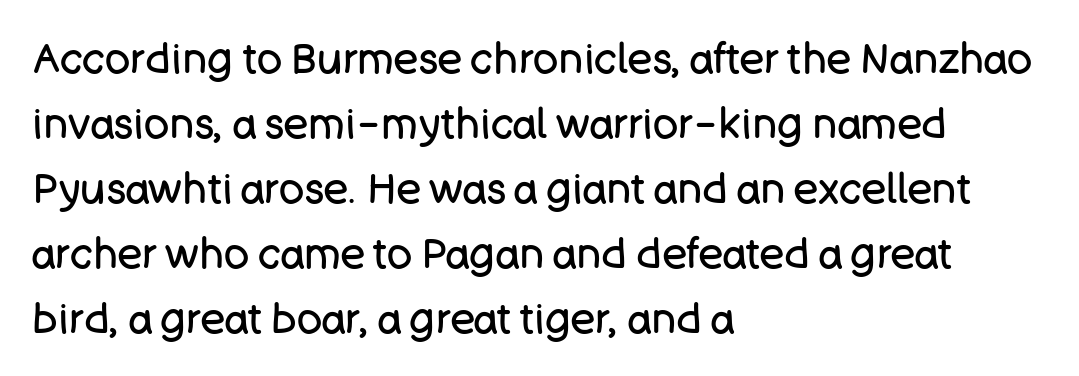
Q: Is the text bold? A: No.
Q: Is the text italic (slanted)? A: No, it is upright.
Q: Is the typeface a serif or a sans-serif typeface? A: Sans-serif.
Q: Is the text underlined? A: No.
Q: How is the paragraph aligned? A: Left-aligned.
Q: Is the spacing between letters normal or unusually wide? A: Normal.
Q: Is the spacing between lines tight, normal or loose? A: Normal.
Q: Width (condensed, normal, or wide)? A: Normal.
Q: Stroke contrast? A: Low.
Q: x-height? A: Large.
Q: Monospaced? A: No.
